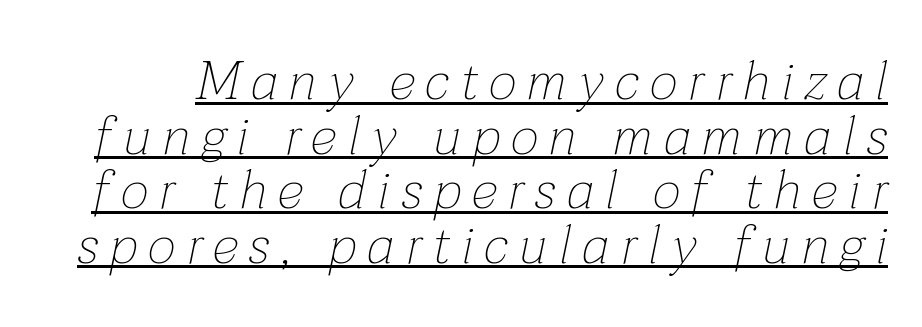
Q: Is the text bold? A: No.
Q: Is the text italic (slanted)? A: Yes, it leans right by about 12 degrees.
Q: Is the text underlined? A: Yes.
Q: Is the spacing between letters normal or unusually wide? A: Unusually wide.
Q: Is the spacing between lines tight, normal or loose? A: Tight.
Q: Width (condensed, normal, or wide)? A: Normal.
Q: Stroke contrast? A: Low.
Q: x-height? A: Medium.
Q: Monospaced? A: No.
